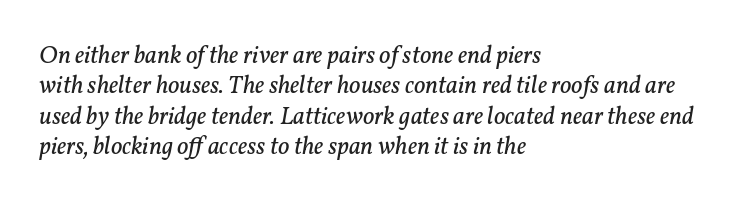
Stems here are at most as thick as an everyday book face. The string is rendered with underlining switched off. Every character sits at an angle, as italics do. Words appear dense and cohesive because spacing is normal. The compositor pushed each line to the left boundary.
